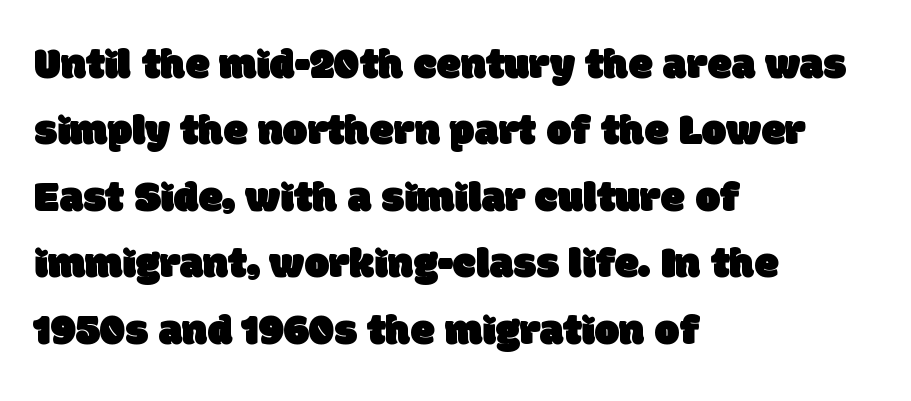
{"serif": "no", "width": "normal", "stroke_contrast": "low", "x_height": "large", "monospaced": "no", "underline": "no", "align": "left", "line_spacing": "normal", "line_spacing_ratio": 1.51, "letter_spacing": "normal", "letter_spacing_em": 0.0, "glyph_px": 44}
